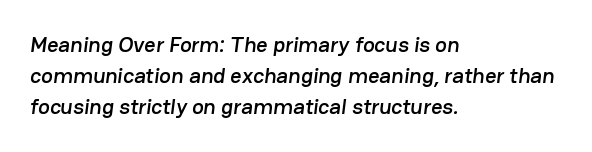
Q: Is the text underlined? A: No.
Q: How is the paragraph aligned? A: Left-aligned.
Q: Is the spacing between letters normal or unusually wide? A: Normal.
Q: Is the spacing between lines tight, normal or loose? A: Normal.
